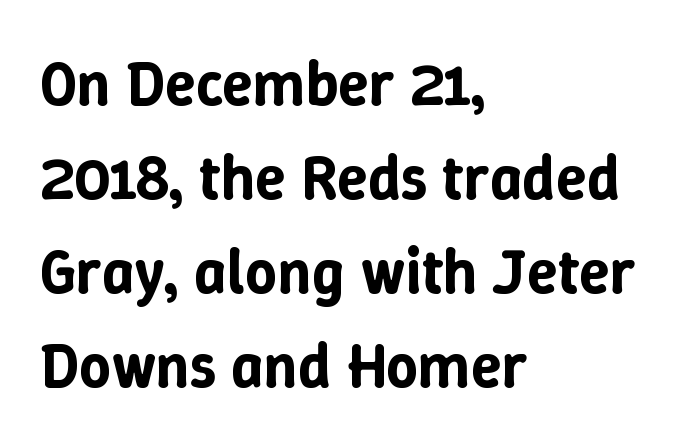
{"italic": "no", "width": "normal", "stroke_contrast": "low", "x_height": "medium", "monospaced": "no", "underline": "no", "align": "left", "line_spacing": "normal", "line_spacing_ratio": 1.49, "letter_spacing": "normal", "letter_spacing_em": 0.0, "glyph_px": 63}
